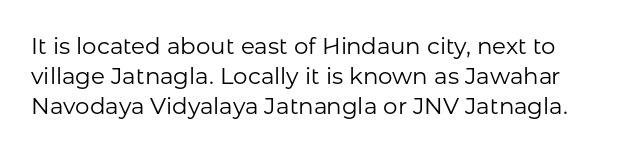
{"italic": "no", "bold": "no", "underline": "no", "line_spacing": "normal", "line_spacing_ratio": 1.31, "letter_spacing": "normal", "letter_spacing_em": 0.0, "glyph_px": 23}
